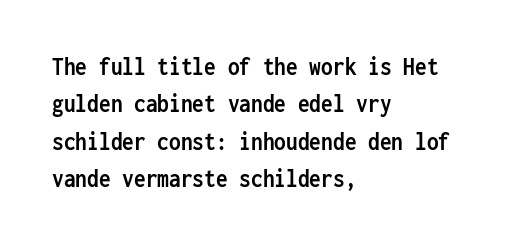
Q: Is the text bold? A: Yes.
Q: Is the text italic (slanted)? A: No, it is upright.
Q: Is the text underlined? A: No.
Q: How is the paragraph aligned? A: Left-aligned.
Q: Is the spacing between letters normal or unusually wide? A: Normal.
Q: Is the spacing between lines tight, normal or loose? A: Normal.
